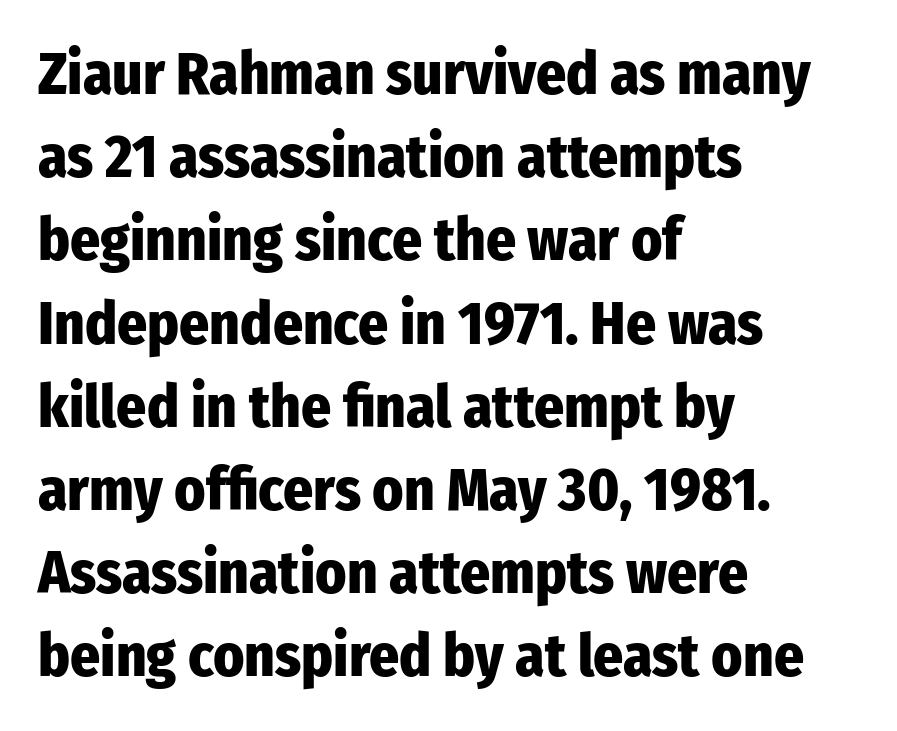
Quick note: interline space is typical. Spacing verdict: proportional, widths tailored to each character. Plain, unruled lines of type. Upright lettering throughout. Glyph-to-glyph distance matches everyday printed text. This sample is left-justified, so line endings fall wherever the words run out.
